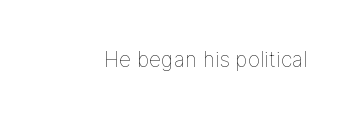
The passage shown is not underscored anywhere. The font's upright variant was chosen for this text. Stems here are at most as thick as an everyday book face. Observe the ordinary spacing: letters are neighbours, not strangers.
